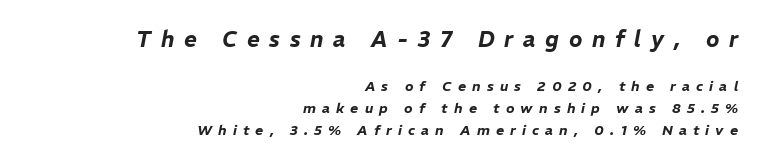
Q: Is the text italic (slanted)? A: Yes, it leans right by about 11 degrees.
Q: Is the text underlined? A: No.
Q: How is the paragraph aligned? A: Right-aligned.
Q: Is the spacing between letters normal or unusually wide? A: Unusually wide.
Q: Is the spacing between lines tight, normal or loose? A: Normal.
Q: Which block of text is set in a larger size, the first (top) or the second (bottom)? A: The first (top) one.
